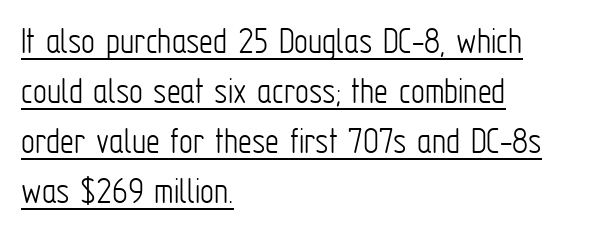
{"serif": "no", "italic": "no", "bold": "no", "weight": "light", "width": "condensed", "stroke_contrast": "low", "x_height": "medium", "monospaced": "no", "underline": "yes", "align": "left", "line_spacing": "normal", "line_spacing_ratio": 1.28, "letter_spacing": "normal", "letter_spacing_em": 0.0, "glyph_px": 39}
